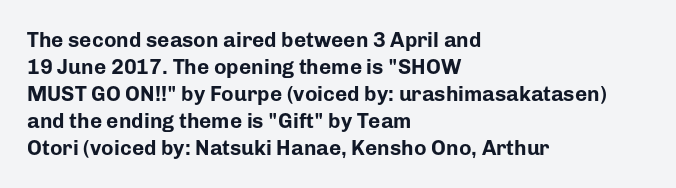
Q: Is the text bold? A: Yes.
Q: Is the text italic (slanted)? A: No, it is upright.
Q: Is the text underlined? A: No.
Q: How is the paragraph aligned? A: Left-aligned.
Q: Is the spacing between letters normal or unusually wide? A: Normal.
Q: Is the spacing between lines tight, normal or loose? A: Normal.
